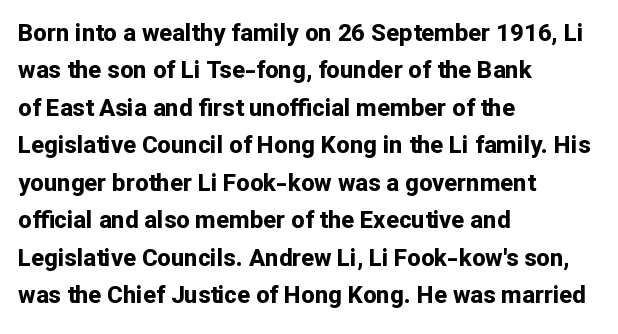
The image shows 24 px bold type, upright; set left-aligned, normal line spacing (1.56x), normal letter spacing, not underlined.
